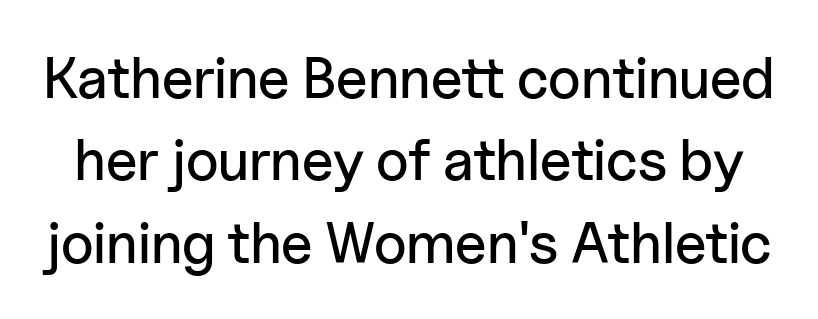
The image shows 58 px sans-serif type, upright; set normal line spacing (1.42x), normal letter spacing, not underlined; low stroke contrast and a medium x-height.
